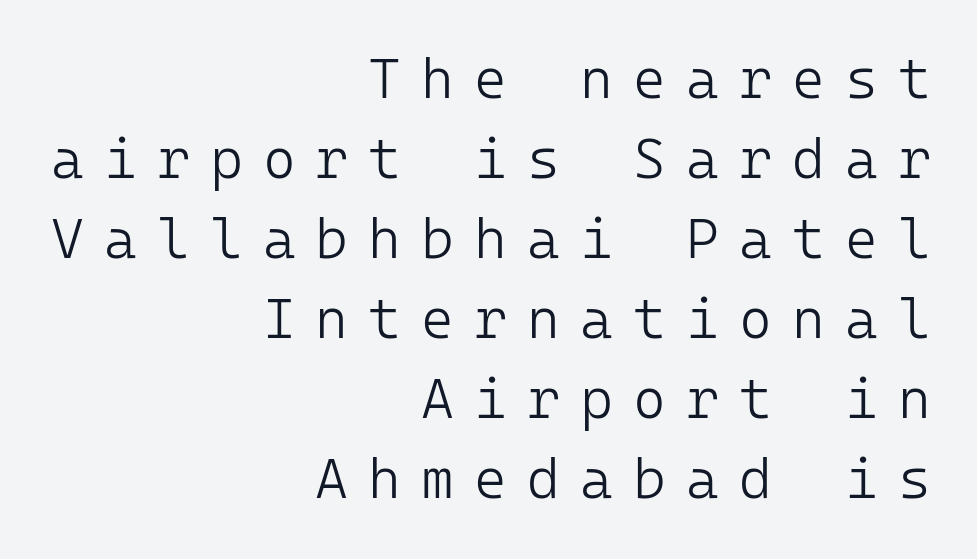
The designer left line spacing at the default. Heft: none added — not bold. Honestly, the letter spacing is so wide it's the main thing you notice. Check where the strokes stop: nothing finishes them off — pure sans. The compositor pushed each line to the right boundary. Do the letters lean? They stand straight.
